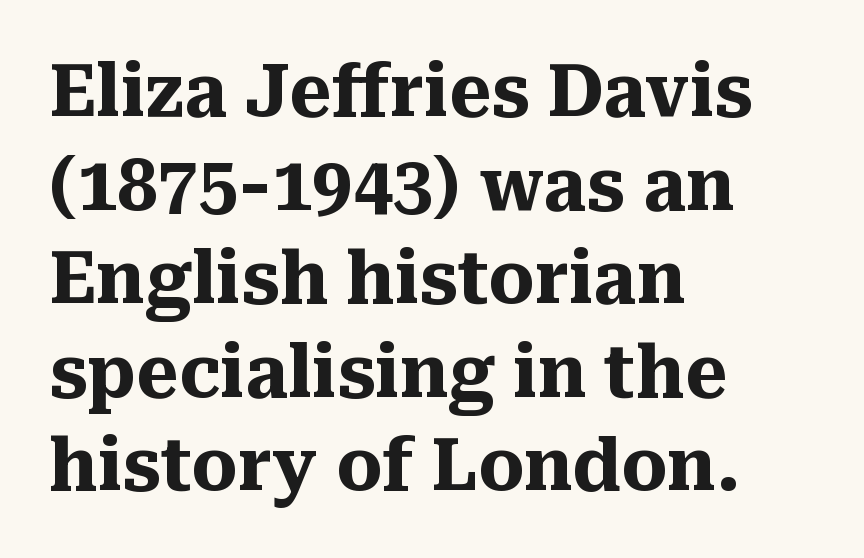
Q: Is the text bold? A: Yes.
Q: Is the text italic (slanted)? A: No, it is upright.
Q: Is the typeface a serif or a sans-serif typeface? A: Serif.
Q: Is the text underlined? A: No.
Q: How is the paragraph aligned? A: Left-aligned.
Q: Is the spacing between letters normal or unusually wide? A: Normal.
Q: Is the spacing between lines tight, normal or loose? A: Normal.
Q: Width (condensed, normal, or wide)? A: Normal.
Q: Stroke contrast? A: Medium.
Q: x-height? A: Medium.
Q: Monospaced? A: No.
